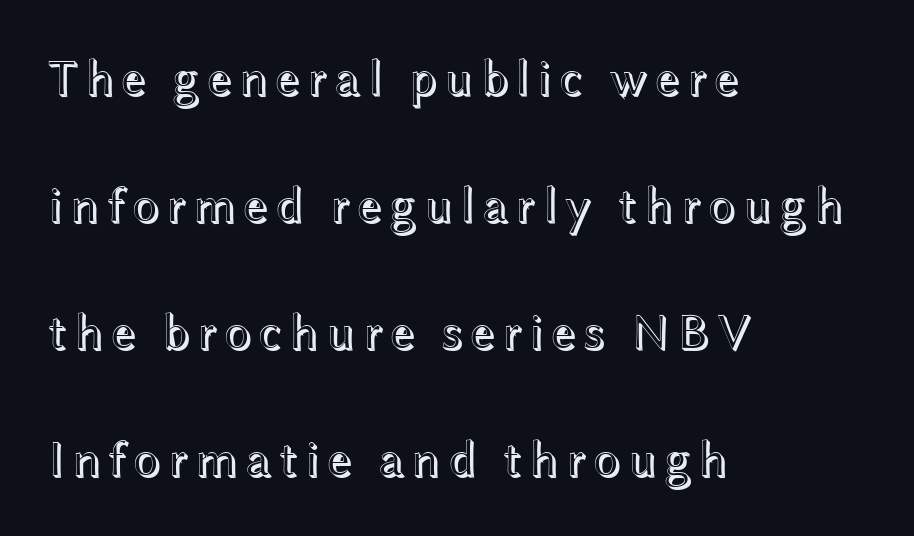
{"italic": "no", "width": "wide", "x_height": "medium", "monospaced": "no", "underline": "no", "align": "left", "line_spacing": "loose", "line_spacing_ratio": 2.49, "glyph_px": 51}
